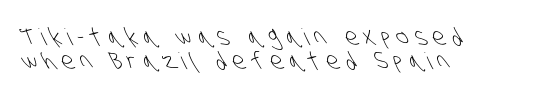
{"bold": "no", "underline": "no", "align": "left", "line_spacing": "tight", "line_spacing_ratio": 1.03, "letter_spacing": "wide", "letter_spacing_em": 0.27, "glyph_px": 23}
